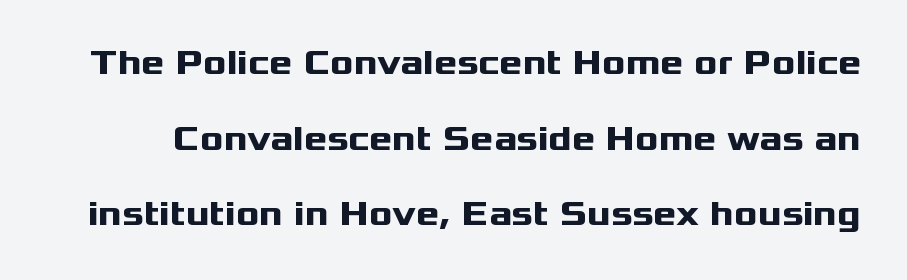
The baseline area is clear. Interline gaps are noticeably wide in this sample. A typesetter would call this proportional, since set widths differ per character. Its strokes are broad and dark, the hallmark of bold type. A typesetter would label this face a sans. Compared with typical body copy, the letter spacing here is the same.
